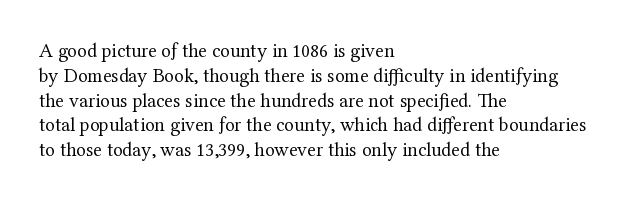
{"italic": "no", "bold": "no", "underline": "no", "align": "left", "line_spacing_ratio": 1.24, "letter_spacing": "normal", "letter_spacing_em": 0.0, "glyph_px": 20}
